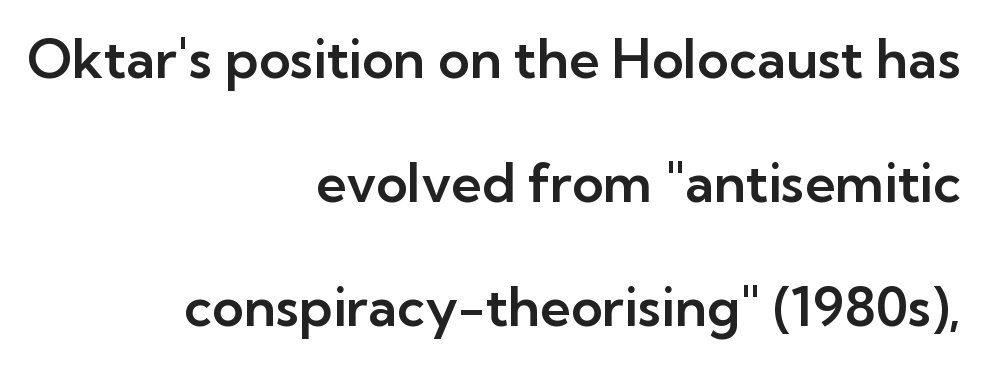
{"serif": "no", "italic": "no", "width": "normal", "stroke_contrast": "low", "x_height": "medium", "monospaced": "no", "underline": "no", "align": "right", "line_spacing": "loose", "line_spacing_ratio": 2.3, "letter_spacing": "normal", "letter_spacing_em": 0.0, "glyph_px": 54}
